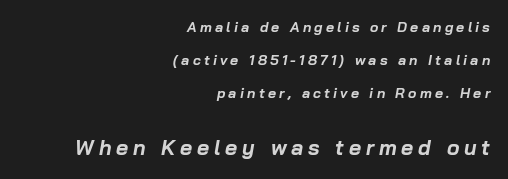
{"italic": "yes", "lean": "right", "slant_degrees": 10, "bold": "yes", "underline": "no", "align": "right", "line_spacing": "loose", "line_spacing_ratio": 2.36, "letter_spacing": "wide", "letter_spacing_em": 0.23, "larger_block": "second", "size_ratio": 1.5, "glyph_px": 21}
